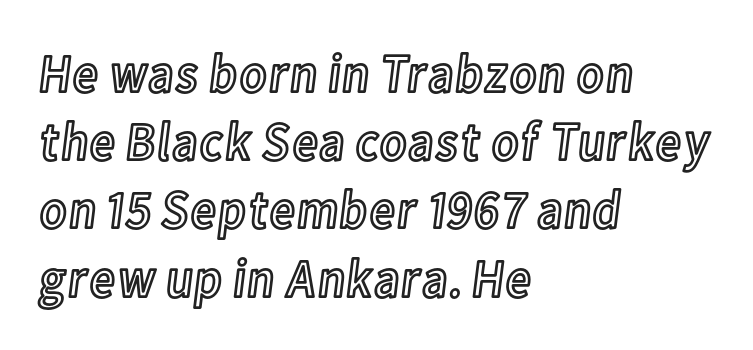
{"width": "condensed", "x_height": "medium", "monospaced": "no", "underline": "no", "align": "left", "line_spacing_ratio": 1.24, "letter_spacing": "normal", "letter_spacing_em": 0.0, "glyph_px": 55}
